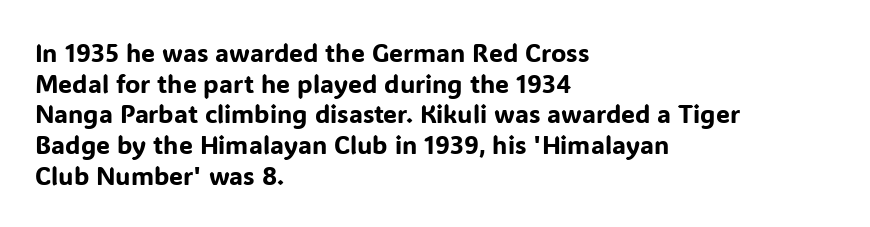
The image shows 25 px text type, upright; set left-aligned, line spacing 1.23x, normal letter spacing, not underlined.
